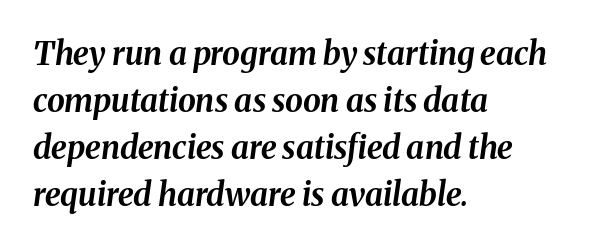
The rendering uses a moderate line-height, typical for paragraphs. Tracking here is standard; glyphs follow each other at the usual distance. Beneath every word, the page is bare. The lettering tilts uniformly, giving the passage an italic look. Does the weight exceed regular? Yes, all the way to bold.
